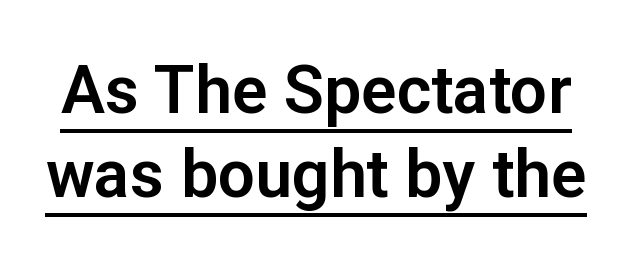
Vertical strokes here are truly vertical. Spacing verdict: proportional, widths tailored to each character. There is no visible air inserted between adjacent glyphs. Descenders here cross a horizontal rule under the line.
